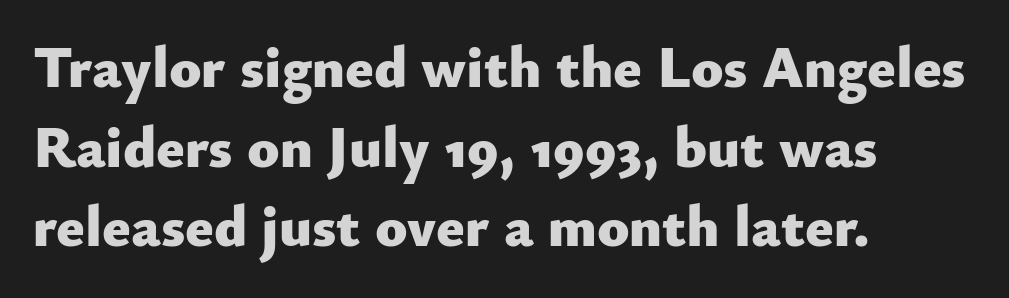
The image shows 59 px heavy sans-serif type, upright; set left-aligned, normal line spacing (1.35x), normal letter spacing, not underlined; low stroke contrast and a small x-height.
